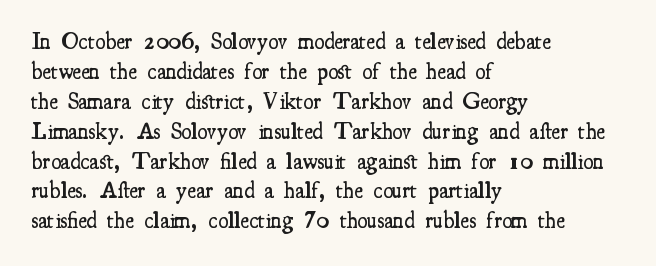
Letter spacing: default. Unlike italic type, these characters show no tilt at all. Look at the stroke-to-counter ratio: somewhat heavy, a semibold. Layout note: lines flush left.
